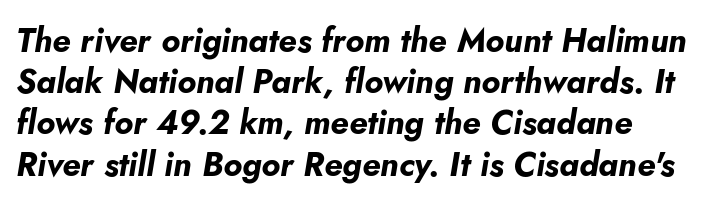
The passage shown is not underscored anywhere. This rendering leaves character spacing at its baseline value. The strokes are fattened all the way to bold. Does the lettering tilt? It does — this is italic.
